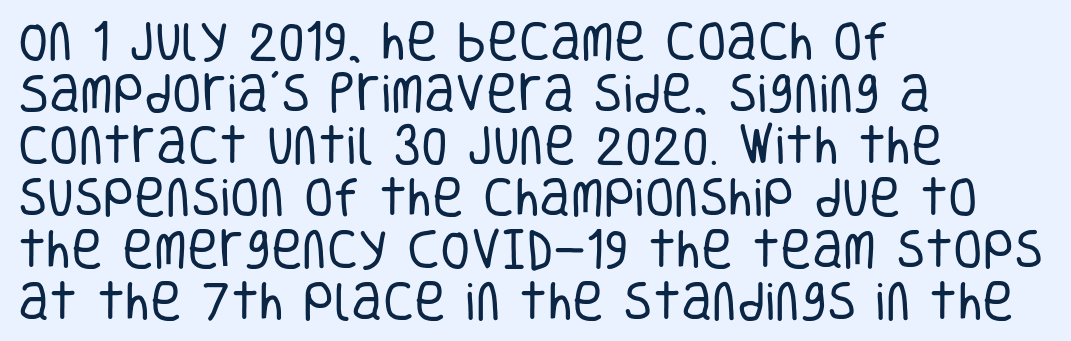
Q: Is the text bold? A: No.
Q: Is the text italic (slanted)? A: No, it is upright.
Q: Is the typeface a serif or a sans-serif typeface? A: Sans-serif.
Q: Is the text underlined? A: No.
Q: How is the paragraph aligned? A: Left-aligned.
Q: Is the spacing between letters normal or unusually wide? A: Normal.
Q: Width (condensed, normal, or wide)? A: Condensed.
Q: Stroke contrast? A: Low.
Q: x-height? A: Large.
Q: Monospaced? A: No.
